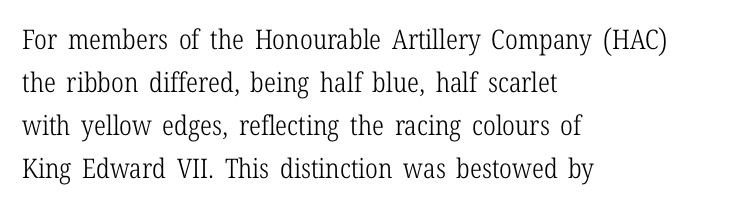
Q: Is the text bold? A: No.
Q: Is the text italic (slanted)? A: No, it is upright.
Q: Is the text underlined? A: No.
Q: How is the paragraph aligned? A: Left-aligned.
Q: Is the spacing between letters normal or unusually wide? A: Normal.
Q: Is the spacing between lines tight, normal or loose? A: Normal.
